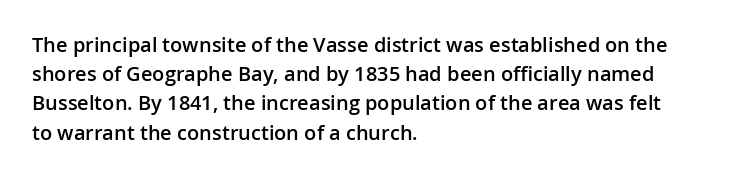
{"italic": "no", "bold": "semi", "underline": "no", "align": "left", "line_spacing": "normal", "line_spacing_ratio": 1.46, "letter_spacing": "normal", "letter_spacing_em": 0.0, "glyph_px": 20}
